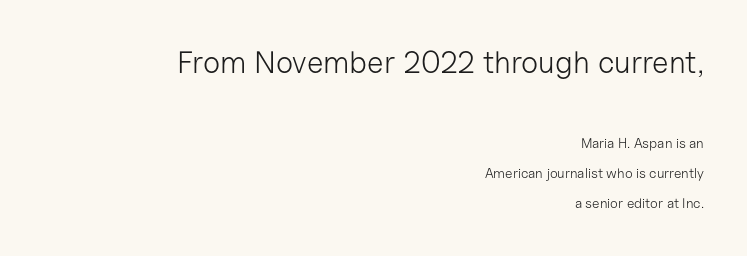
Regarding leading, the lines here are spaced well apart. The letters advance in unequal steps, a hallmark of proportional type. On a weight scale, this lands at 450 or below. Which margin do the lines hug? The right one — the left edge is uneven.
